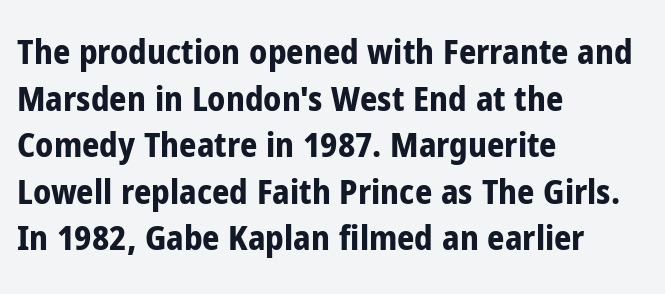
{"serif": "no", "italic": "no", "bold": "yes", "weight": "bold", "width": "condensed", "stroke_contrast": "low", "x_height": "medium", "monospaced": "no", "underline": "no", "align": "left", "line_spacing": "normal", "line_spacing_ratio": 1.37, "letter_spacing": "normal", "letter_spacing_em": 0.0, "glyph_px": 34}
